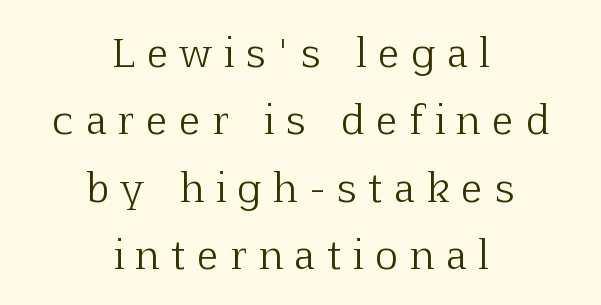
{"serif": "yes", "italic": "no", "bold": "no", "weight": "light", "width": "normal", "stroke_contrast": "low", "x_height": "medium", "monospaced": "no", "underline": "no", "align": "center", "line_spacing_ratio": 1.73, "letter_spacing": "wide", "letter_spacing_em": 0.32, "glyph_px": 39}
